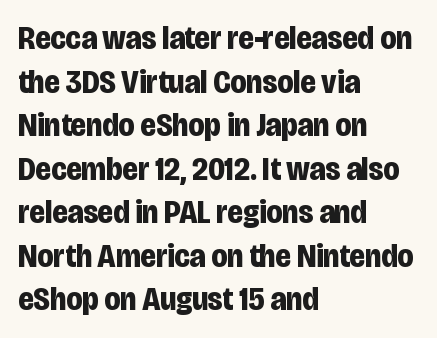
Q: Is the text bold? A: Yes.
Q: Is the text italic (slanted)? A: No, it is upright.
Q: Is the typeface a serif or a sans-serif typeface? A: Sans-serif.
Q: Is the text underlined? A: No.
Q: How is the paragraph aligned? A: Left-aligned.
Q: Is the spacing between letters normal or unusually wide? A: Normal.
Q: Is the spacing between lines tight, normal or loose? A: Normal.
Q: Width (condensed, normal, or wide)? A: Condensed.
Q: Stroke contrast? A: Low.
Q: x-height? A: Large.
Q: Monospaced? A: No.
